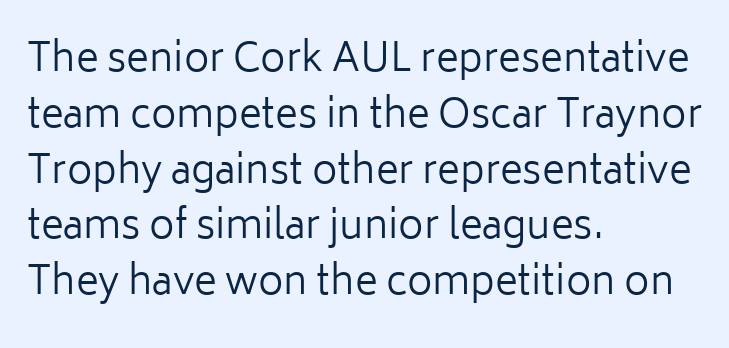
Is the letter spacing exaggerated? No — it looks like the ordinary default. The text block is weighted toward the left margin, trailing off unevenly rightward. Typographically, this falls in the sans-serif category. In terms of posture, this sample is upright.
